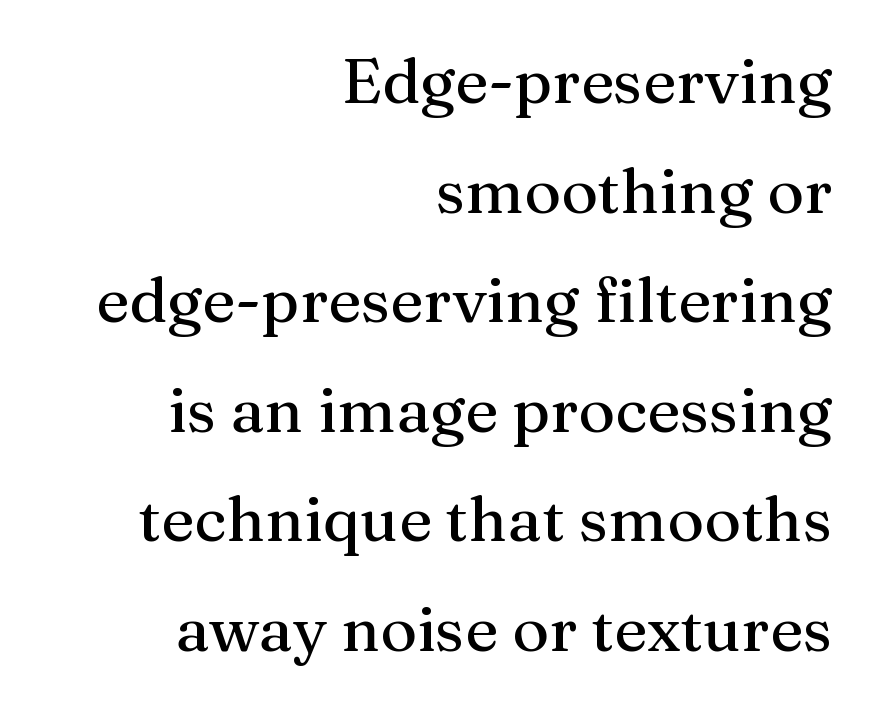
{"serif": "yes", "italic": "no", "width": "normal", "stroke_contrast": "medium", "x_height": "medium", "monospaced": "no", "underline": "no", "align": "right", "line_spacing_ratio": 1.74, "letter_spacing": "normal", "letter_spacing_em": 0.0, "glyph_px": 63}
